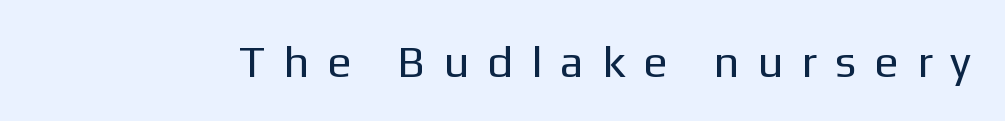
Q: Is the text bold? A: No.
Q: Is the text italic (slanted)? A: No, it is upright.
Q: Is the typeface a serif or a sans-serif typeface? A: Sans-serif.
Q: Is the text underlined? A: No.
Q: Is the spacing between letters normal or unusually wide? A: Unusually wide.
Q: Width (condensed, normal, or wide)? A: Normal.
Q: Stroke contrast? A: Low.
Q: x-height? A: Medium.
Q: Monospaced? A: No.
